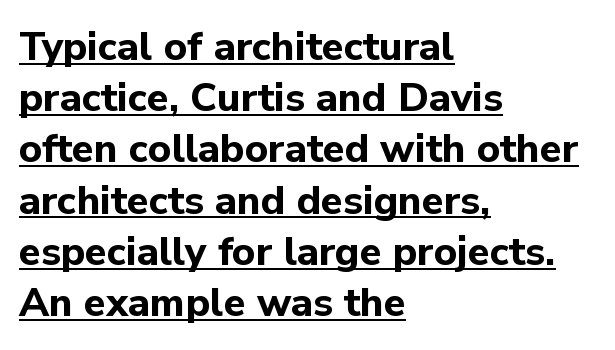
Q: Is the text bold? A: Yes.
Q: Is the text italic (slanted)? A: No, it is upright.
Q: Is the typeface a serif or a sans-serif typeface? A: Sans-serif.
Q: Is the text underlined? A: Yes.
Q: How is the paragraph aligned? A: Left-aligned.
Q: Is the spacing between letters normal or unusually wide? A: Normal.
Q: Is the spacing between lines tight, normal or loose? A: Normal.
Q: Width (condensed, normal, or wide)? A: Normal.
Q: Stroke contrast? A: Low.
Q: x-height? A: Medium.
Q: Monospaced? A: No.
